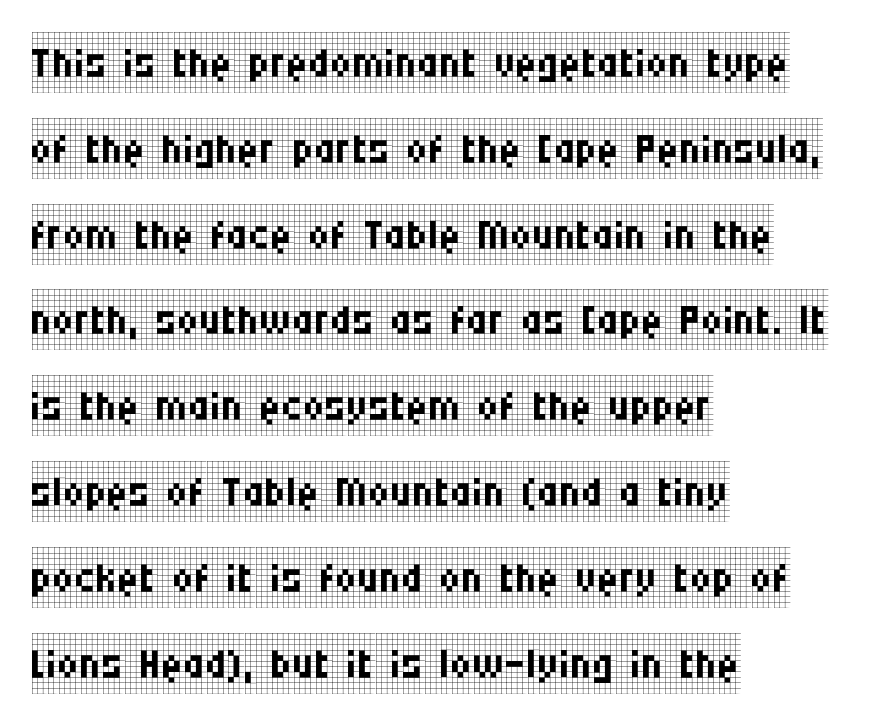
The baseline area is clear. You can tell from the footed stems that serif type was used. Weight: not bold — regular or lighter. No extra tracking has been applied to these lines. Unlike italic type, these characters show no tilt at all.
